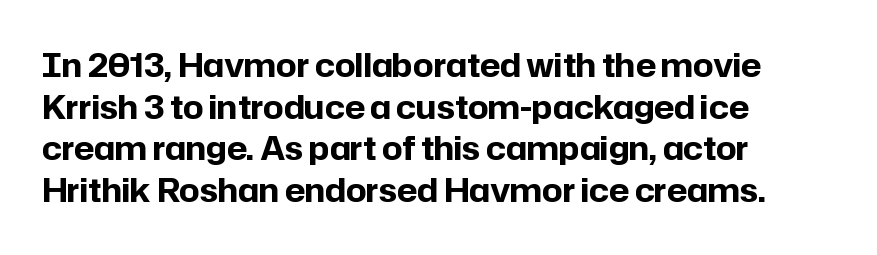
Q: Is the text bold? A: Yes.
Q: Is the text italic (slanted)? A: No, it is upright.
Q: Is the typeface a serif or a sans-serif typeface? A: Sans-serif.
Q: Is the text underlined? A: No.
Q: How is the paragraph aligned? A: Left-aligned.
Q: Is the spacing between letters normal or unusually wide? A: Normal.
Q: Is the spacing between lines tight, normal or loose? A: Normal.
Q: Width (condensed, normal, or wide)? A: Normal.
Q: Stroke contrast? A: Low.
Q: x-height? A: Medium.
Q: Monospaced? A: No.
